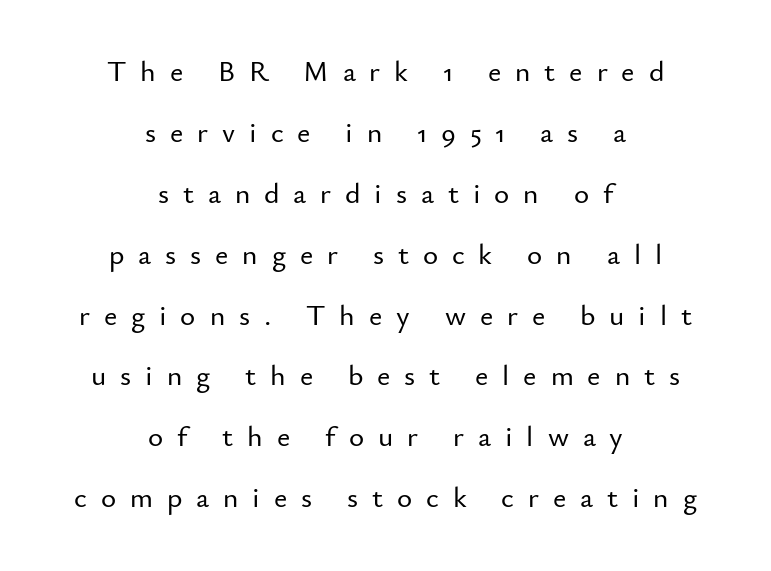
Q: Is the text italic (slanted)? A: No, it is upright.
Q: Is the typeface a serif or a sans-serif typeface? A: Sans-serif.
Q: Is the text underlined? A: No.
Q: How is the paragraph aligned? A: Centered.
Q: Is the spacing between letters normal or unusually wide? A: Unusually wide.
Q: Is the spacing between lines tight, normal or loose? A: Loose.
Q: Width (condensed, normal, or wide)? A: Normal.
Q: Stroke contrast? A: Low.
Q: x-height? A: Small.
Q: Monospaced? A: No.
